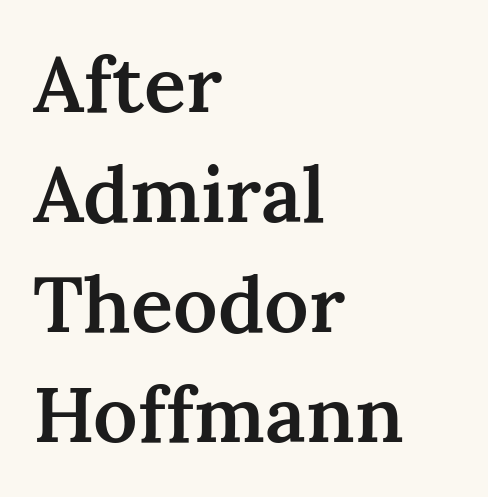
Q: Is the text bold? A: Semi-bold.
Q: Is the text italic (slanted)? A: No, it is upright.
Q: Is the typeface a serif or a sans-serif typeface? A: Serif.
Q: Is the text underlined? A: No.
Q: How is the paragraph aligned? A: Left-aligned.
Q: Is the spacing between letters normal or unusually wide? A: Normal.
Q: Is the spacing between lines tight, normal or loose? A: Normal.
Q: Width (condensed, normal, or wide)? A: Normal.
Q: Stroke contrast? A: Medium.
Q: x-height? A: Medium.
Q: Monospaced? A: No.
